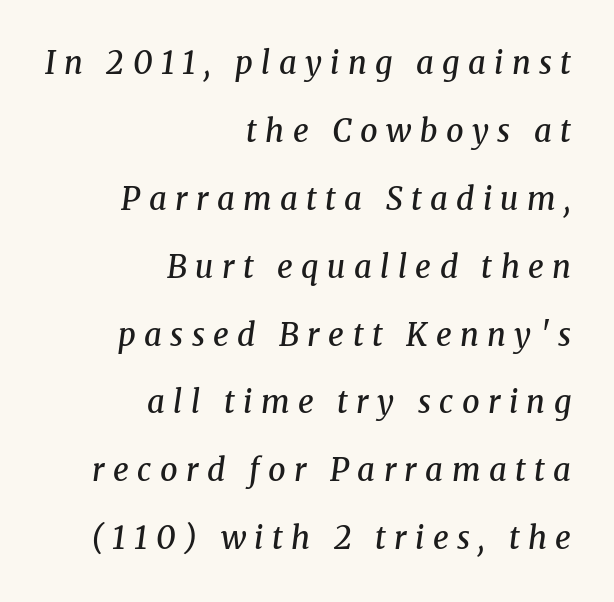
The image shows 31 px semibold serif type, italic (leaning right); set right-aligned, loose line spacing (2.19x), unusually wide letter spacing (+0.27 em), not underlined; medium stroke contrast and a medium x-height.
